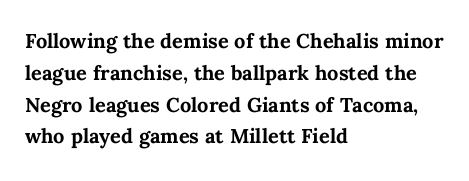
Upright lettering throughout. The foot of each line stays bare and open. Line spacing here is normal. The letters sit at their default tracking, neither squeezed nor spread. The setting favours the left margin, as ordinary paragraphs usually do. These words are printed bold, with thick strokes throughout.
